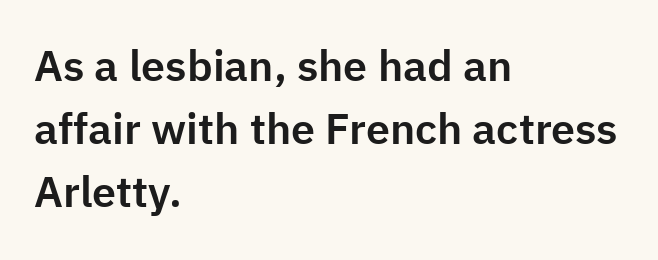
Character widths vary here, with narrow letters taking less room than wide ones. Just letters on the line, the space beneath them empty. Teacher's note: observe the even left margin — that is flush-left alignment. Type style note: lacks serifs. How would I describe the line gaps? Plain and ordinary.
